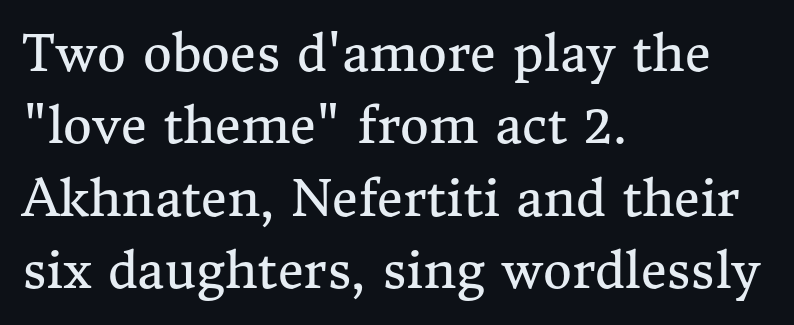
{"serif": "yes", "italic": "no", "bold": "no", "weight": "regular", "width": "normal", "stroke_contrast": "medium", "x_height": "medium", "monospaced": "no", "underline": "no", "align": "left", "line_spacing": "normal", "line_spacing_ratio": 1.45, "letter_spacing": "normal", "letter_spacing_em": 0.0, "glyph_px": 50}
